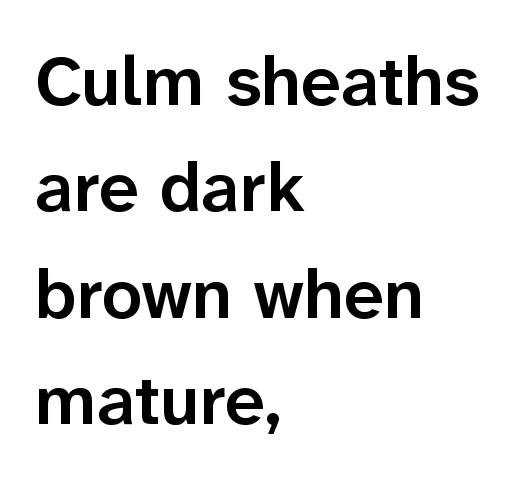
Nobody touched the tracking dial on this one. Descenders are the only things crossing below the line. Vertically, the passage feels balanced, rows spaced as you'd expect. The strokes are fattened partway — semibold, not bold. Stroke terminals: plain, sans-serif. The axis of the letterforms is exactly vertical.
